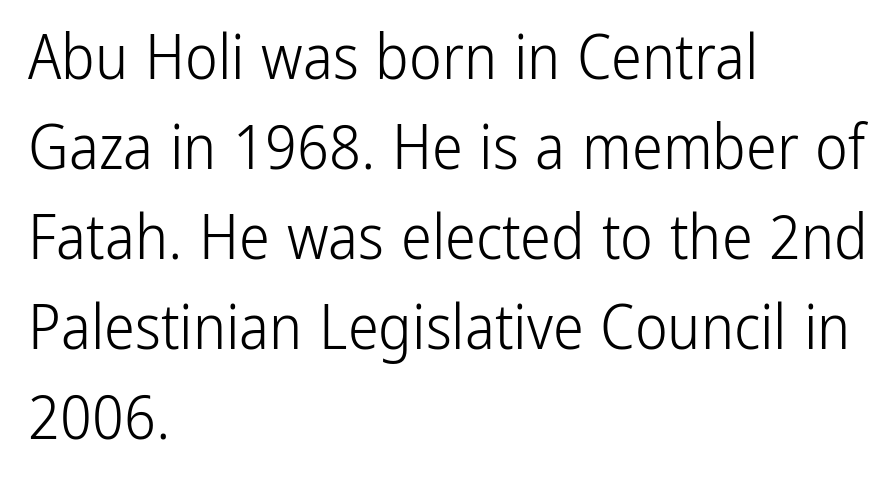
Each stroke keeps to a modest, everyday thickness or less. Here the designer chose a conventional face with non-uniform glyph widths. The vertical gap from one line to the next is medium. Any mark beneath the type? The region is blank. The face used here is rendered with its standard letterfit. This sample uses a sans-serif face.
